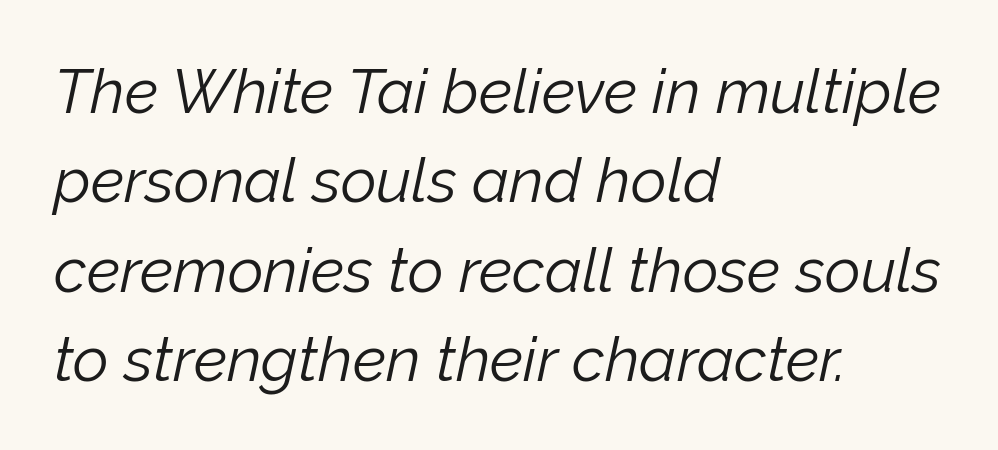
The image shows 62 px light type, italic (leaning right); set left-aligned, normal line spacing (1.44x), normal letter spacing, not underlined; low stroke contrast and a medium x-height.
